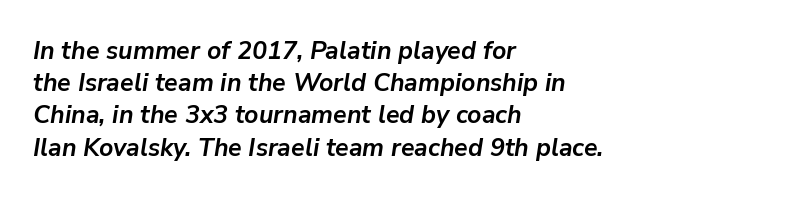
{"italic": "yes", "lean": "right", "slant_degrees": 9, "bold": "yes", "underline": "no", "align": "left", "line_spacing": "normal", "line_spacing_ratio": 1.29, "letter_spacing": "normal", "letter_spacing_em": 0.0, "glyph_px": 25}
